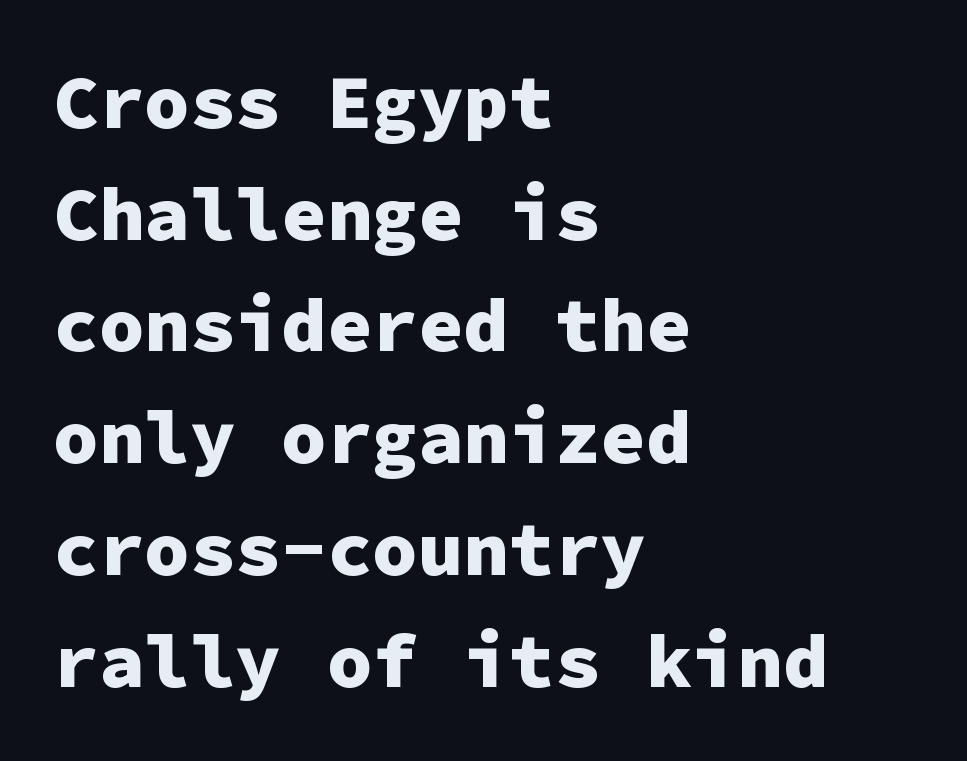
The image shows 76 px heavy sans-serif type, upright, monospaced; set left-aligned, normal line spacing (1.47x), normal letter spacing, not underlined; low stroke contrast and a medium x-height.
